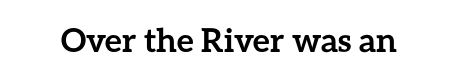
Q: Is the text bold? A: Yes.
Q: Is the text italic (slanted)? A: No, it is upright.
Q: Is the text underlined? A: No.
Q: Is the spacing between letters normal or unusually wide? A: Normal.
Q: Width (condensed, normal, or wide)? A: Normal.
Q: Stroke contrast? A: Low.
Q: x-height? A: Medium.
Q: Monospaced? A: No.
